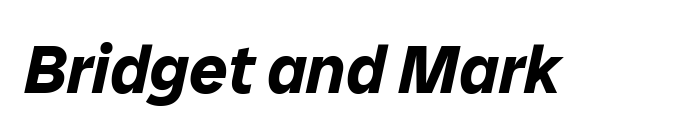
{"italic": "yes", "lean": "right", "slant_degrees": 12, "bold": "yes", "weight": "bold", "width": "normal", "stroke_contrast": "low", "x_height": "medium", "monospaced": "no", "underline": "no", "letter_spacing": "normal", "letter_spacing_em": 0.0, "glyph_px": 68}
